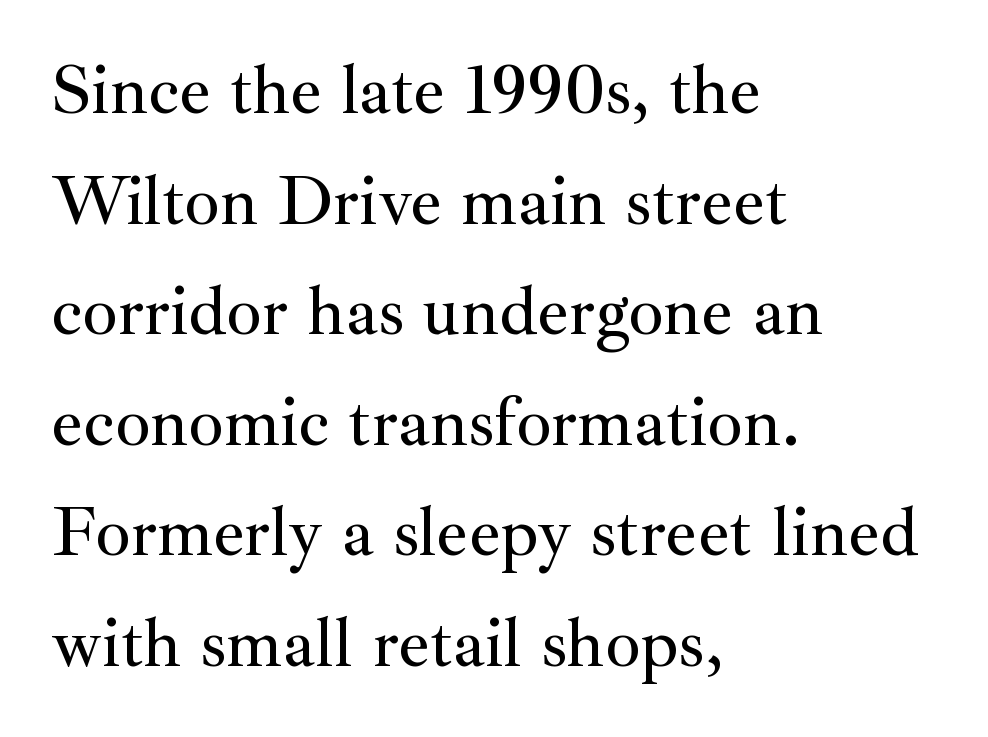
The image shows 70 px serif type, upright; set left-aligned, normal line spacing (1.58x), normal letter spacing, not underlined; medium stroke contrast and a small x-height.
